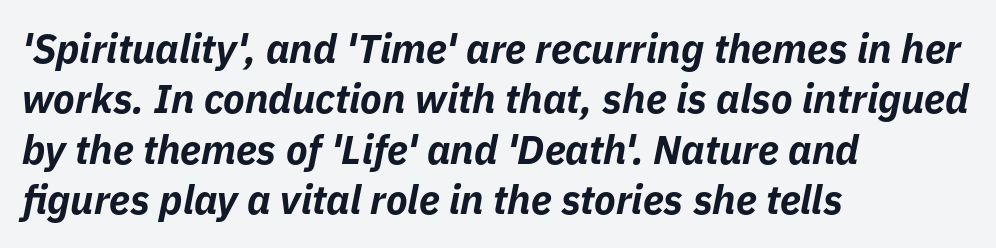
{"italic": "yes", "lean": "right", "slant_degrees": 11, "bold": "yes", "weight": "bold", "width": "normal", "stroke_contrast": "low", "x_height": "medium", "monospaced": "no", "underline": "no", "align": "left", "line_spacing": "normal", "line_spacing_ratio": 1.26, "letter_spacing": "normal", "letter_spacing_em": 0.0, "glyph_px": 40}
